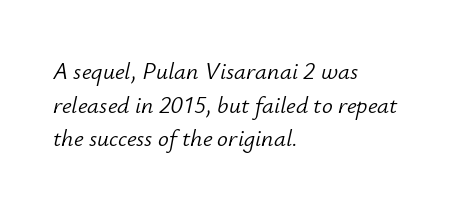
The image shows 24 px text type, italic (leaning right); set left-aligned, normal line spacing (1.4x), normal letter spacing, not underlined.
